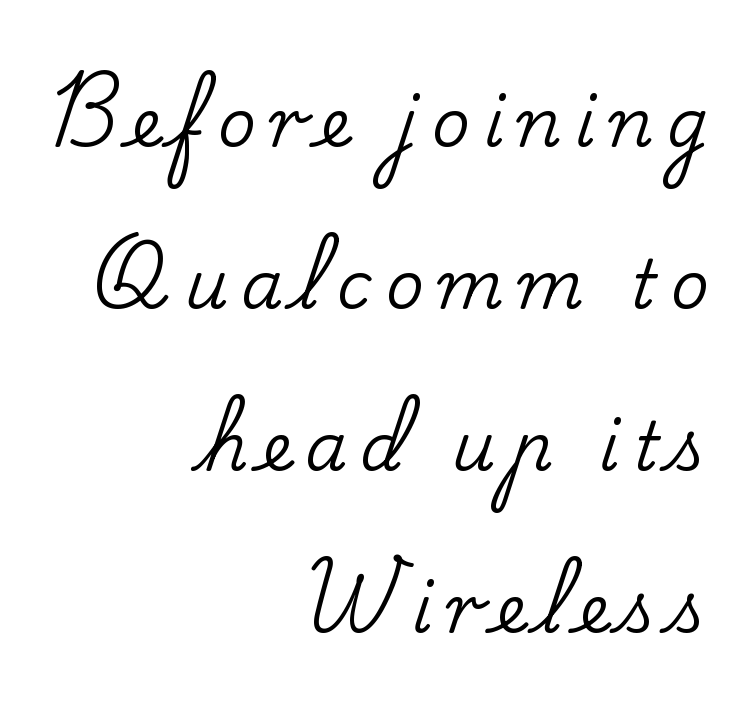
Q: Is the text italic (slanted)? A: Yes.
Q: Is the typeface a serif or a sans-serif typeface? A: Serif.
Q: Is the text underlined? A: No.
Q: How is the paragraph aligned? A: Right-aligned.
Q: Is the spacing between letters normal or unusually wide? A: Unusually wide.
Q: Is the spacing between lines tight, normal or loose? A: Loose.
Q: Width (condensed, normal, or wide)? A: Normal.
Q: Stroke contrast? A: Low.
Q: x-height? A: Small.
Q: Monospaced? A: No.
